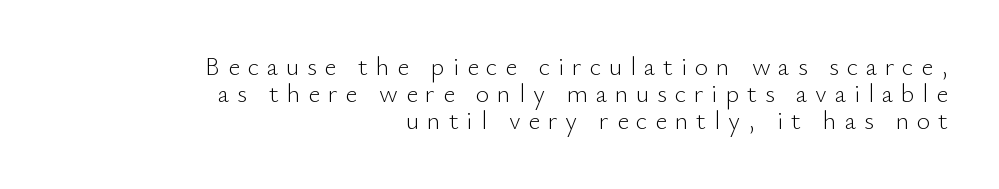
The image shows 26 px text type, upright; set right-aligned, tight line spacing (1.04x), unusually wide letter spacing (+0.3 em), not underlined.
